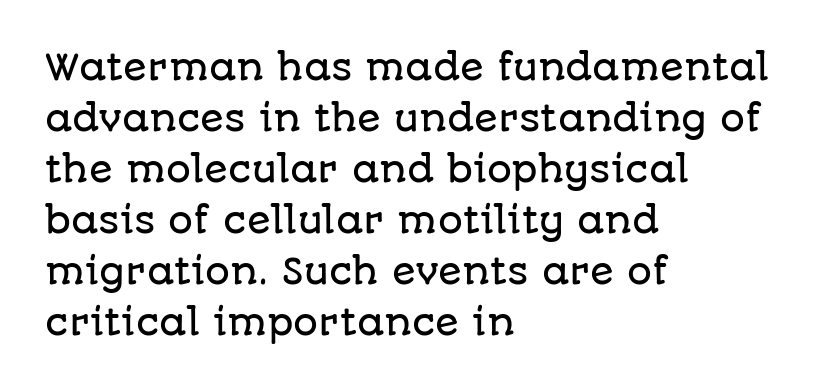
{"serif": "no", "italic": "no", "width": "normal", "stroke_contrast": "low", "x_height": "large", "monospaced": "no", "underline": "no", "align": "left", "line_spacing": "normal", "line_spacing_ratio": 1.46, "letter_spacing": "normal", "letter_spacing_em": 0.0, "glyph_px": 35}
